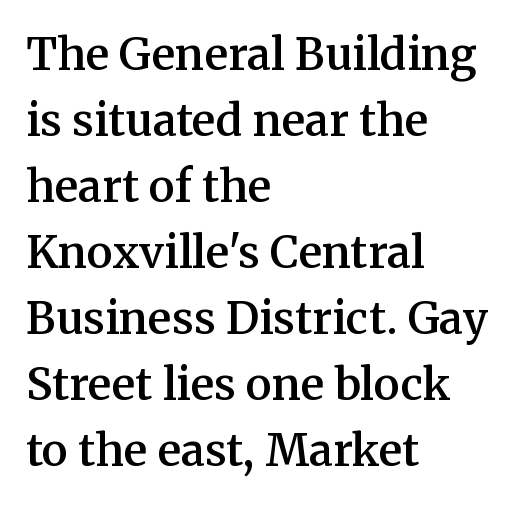
In terms of weight, the rendering is demibold, just under bold. Does the copy run flush right? No — it runs flush left. The typography opts for an upright posture over an oblique one. How would I describe the line gaps? Plain and ordinary. Unlike a clean sans, this face finishes its strokes with serifs. Spacing verdict: proportional, widths tailored to each character.
